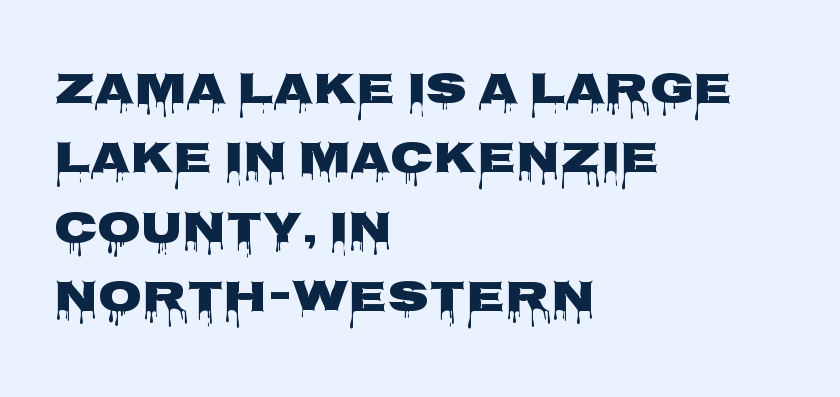
Chunky letters — that's bold for sure. Letters rest on an invisible, unmarked baseline. These lines sit exactly where default settings would place them. Serifs: no, the terminals of the letterforms are clean. The letterforms sit shoulder to shoulder at normal distance. You could not count columns in this text — the font is proportionally spaced.
